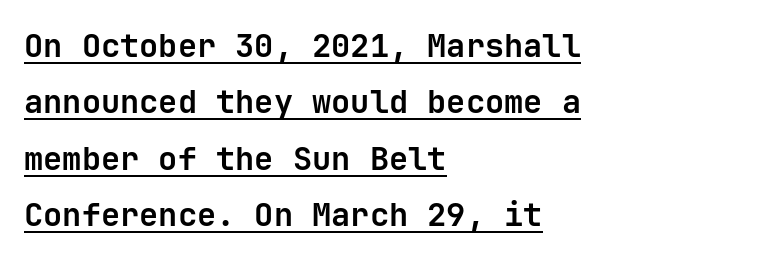
{"serif": "no", "italic": "no", "bold": "yes", "weight": "bold", "width": "normal", "stroke_contrast": "low", "x_height": "medium", "monospaced": "yes", "underline": "yes", "align": "left", "line_spacing_ratio": 1.76, "letter_spacing": "normal", "letter_spacing_em": 0.0, "glyph_px": 32}
